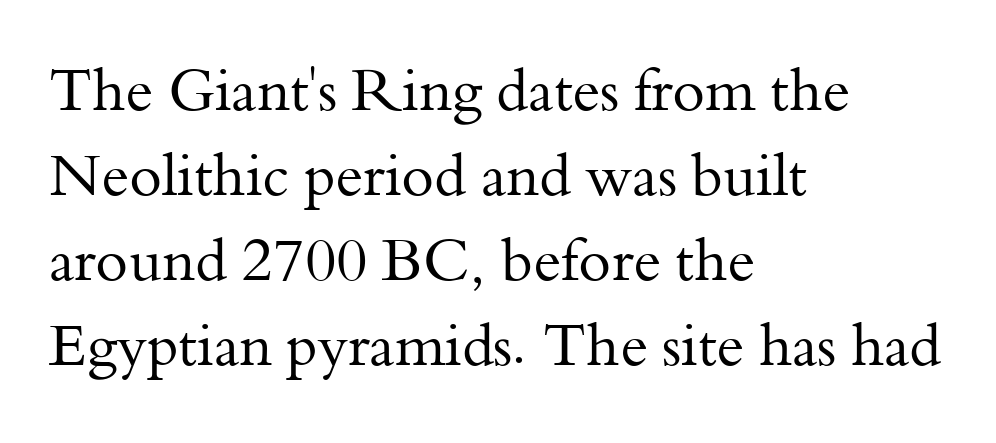
The image shows 59 px regular-weight serif type, upright; set left-aligned, normal line spacing (1.44x), normal letter spacing, not underlined; medium stroke contrast and a small x-height.
